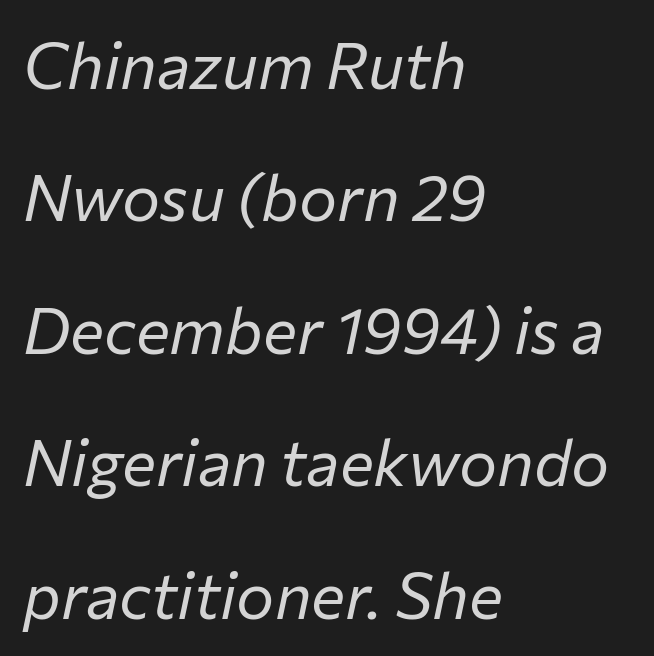
{"italic": "yes", "lean": "right", "slant_degrees": 12, "bold": "no", "weight": "regular", "width": "normal", "stroke_contrast": "low", "x_height": "medium", "monospaced": "no", "underline": "no", "align": "left", "line_spacing": "loose", "line_spacing_ratio": 2.07, "letter_spacing": "normal", "letter_spacing_em": 0.0, "glyph_px": 64}
